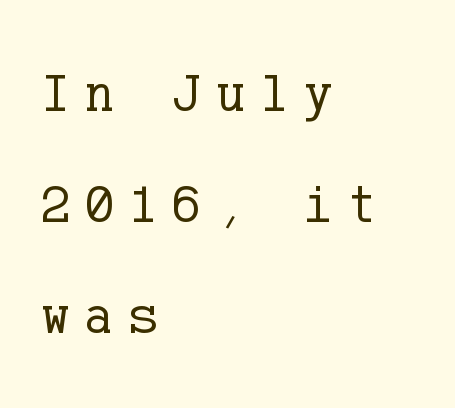
{"serif": "yes", "italic": "no", "bold": "no", "weight": "regular", "width": "normal", "stroke_contrast": "low", "x_height": "medium", "underline": "no", "align": "left", "line_spacing": "loose", "line_spacing_ratio": 2.06, "letter_spacing": "wide", "letter_spacing_em": 0.28, "glyph_px": 54}
